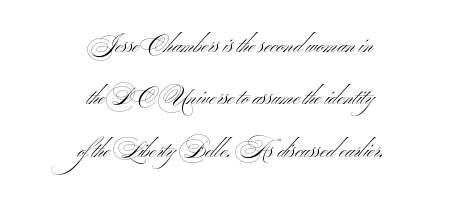
The gaps between neighbouring characters are ordinary and unremarkable. The passage is arranged like a title page — every line centered. Check under the words: just untouched page. If you measured baseline to baseline, you'd find a long distance. Letters have the restrained weight of plain body copy at most.
